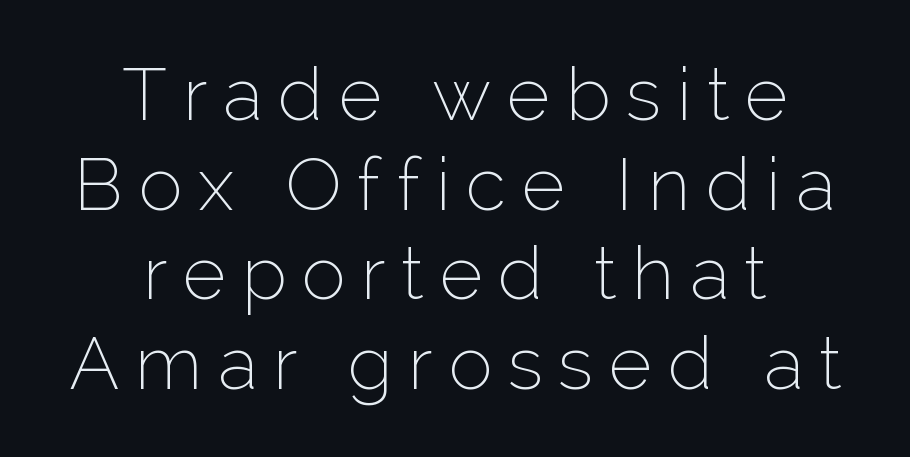
The image shows 74 px thin sans-serif type, upright; set centered, line spacing 1.21x, unusually wide letter spacing (+0.21 em), not underlined; low stroke contrast and a medium x-height.
